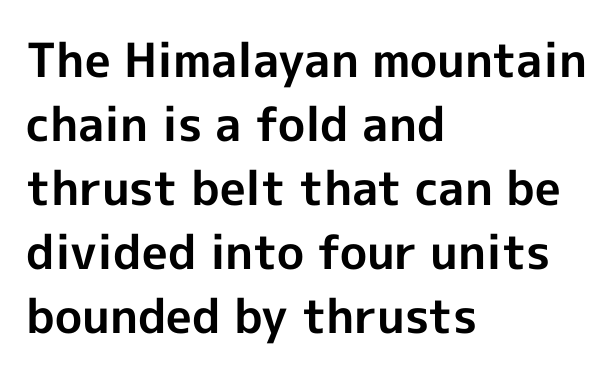
Ascenders rise straight up at ninety degrees. Weight: bold. Is the block centered? No — it sits flush against the left margin. The typeface chosen for these lines omits serifs. The tracking reads as untouched default to a designer's eye. Looks like regular typesetting: each glyph gets only the width it needs.
